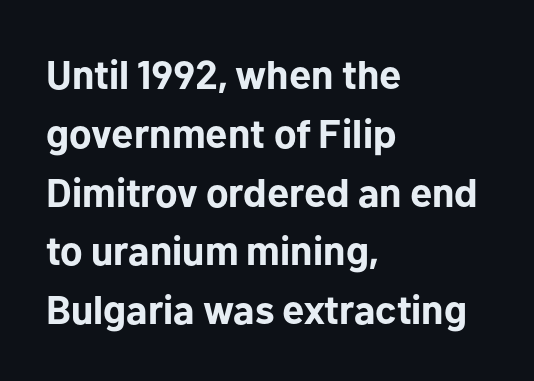
The face used here is proportionally spaced, like ordinary book or web type. The passage shown is emphatically bold. Decoration check: the copy has no underline. Stroke terminals: plain, sans-serif.
